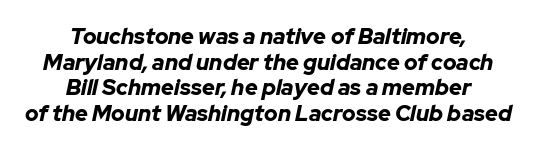
You could call the tracking neutral — neither tight nor loose. Has an underline been added? It has not. Weight: bold. These lines stack symmetrically, like a column narrowing and widening about its center. Posture: slanted.
